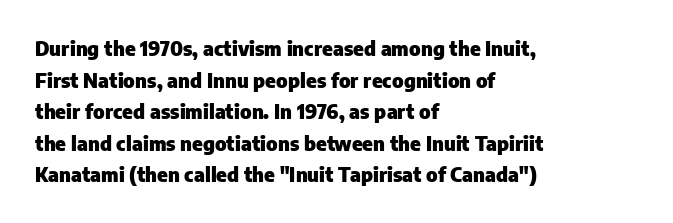
Q: Is the text bold? A: Yes.
Q: Is the text italic (slanted)? A: No, it is upright.
Q: Is the text underlined? A: No.
Q: How is the paragraph aligned? A: Left-aligned.
Q: Is the spacing between letters normal or unusually wide? A: Normal.
Q: Is the spacing between lines tight, normal or loose? A: Normal.
